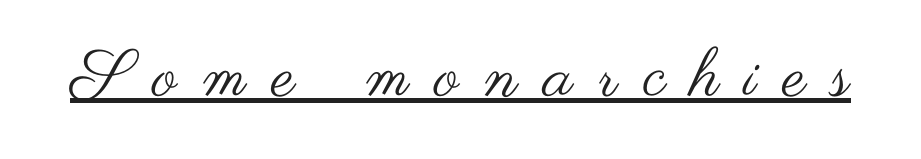
Honestly, the underline is the first thing you notice here. Serifs: no, the terminals of the letterforms are clean. How are the letters spaced? Widely, with obvious added tracking. Varying glyph widths throughout — classic text-font behaviour. The letters look calm and open, with moderate or lighter stems.
